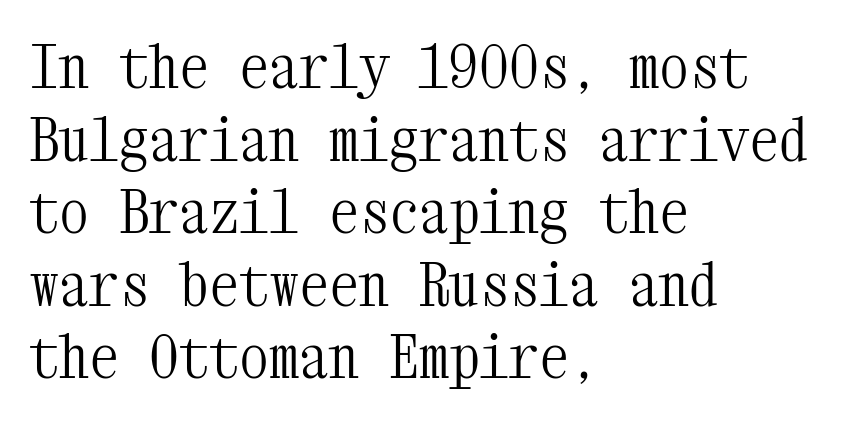
Bare-footed words on every line. The rendering keeps characters at their native spacing. Nope, not italic — everything's standing straight. Horizontally, the lines are justified to the leading edge only. Look at the bottom of the vertical strokes: they flare into serifs here.
